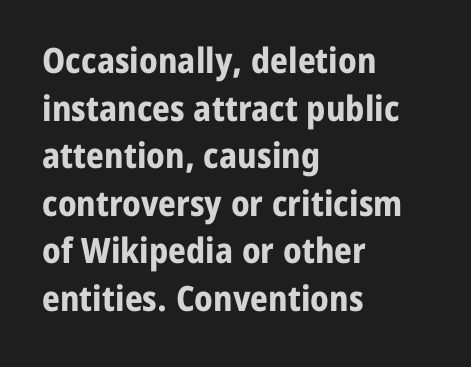
Q: Is the text bold? A: Yes.
Q: Is the text italic (slanted)? A: No, it is upright.
Q: Is the typeface a serif or a sans-serif typeface? A: Sans-serif.
Q: Is the text underlined? A: No.
Q: How is the paragraph aligned? A: Left-aligned.
Q: Is the spacing between letters normal or unusually wide? A: Normal.
Q: Is the spacing between lines tight, normal or loose? A: Normal.
Q: Width (condensed, normal, or wide)? A: Normal.
Q: Stroke contrast? A: Low.
Q: x-height? A: Medium.
Q: Monospaced? A: No.
